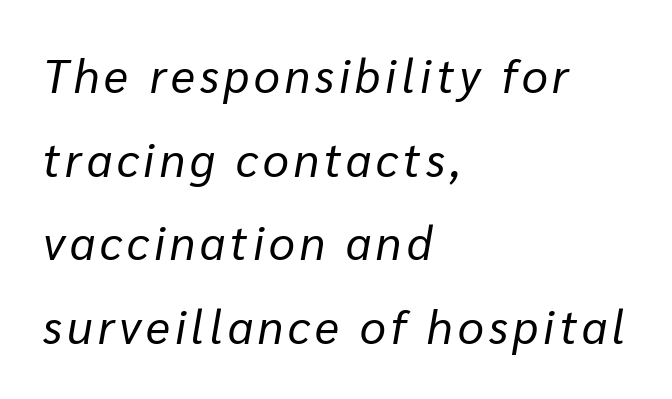
{"italic": "yes", "lean": "right", "slant_degrees": 10, "bold": "no", "weight": "regular", "width": "normal", "stroke_contrast": "low", "x_height": "medium", "monospaced": "no", "underline": "no", "align": "left", "line_spacing_ratio": 1.82, "glyph_px": 46}
